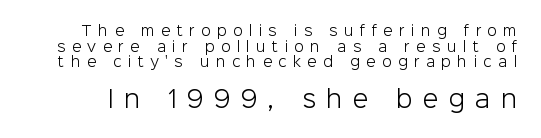
Q: Is the text bold? A: No.
Q: Is the text italic (slanted)? A: No, it is upright.
Q: Is the text underlined? A: No.
Q: Is the spacing between letters normal or unusually wide? A: Unusually wide.
Q: Is the spacing between lines tight, normal or loose? A: Tight.
Q: Which block of text is set in a larger size, the first (top) or the second (bottom)? A: The second (bottom) one.
